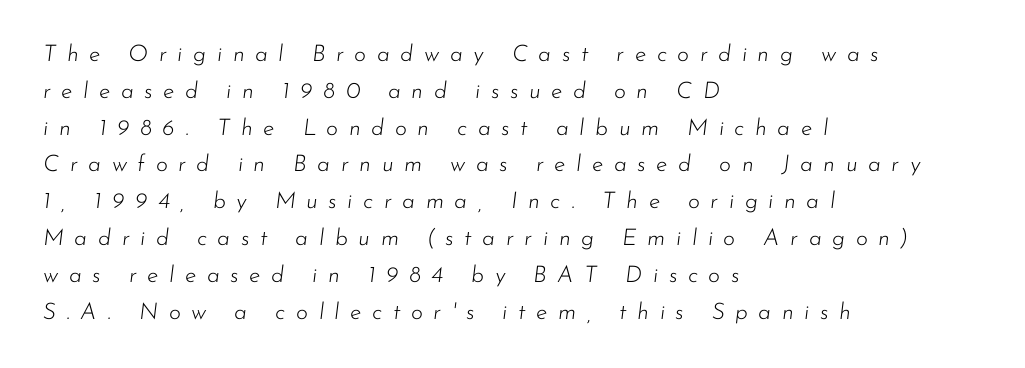
Q: Is the text bold? A: No.
Q: Is the text italic (slanted)? A: Yes, it leans right by about 7 degrees.
Q: Is the text underlined? A: No.
Q: How is the paragraph aligned? A: Left-aligned.
Q: Is the spacing between letters normal or unusually wide? A: Unusually wide.
Q: Is the spacing between lines tight, normal or loose? A: Normal.
